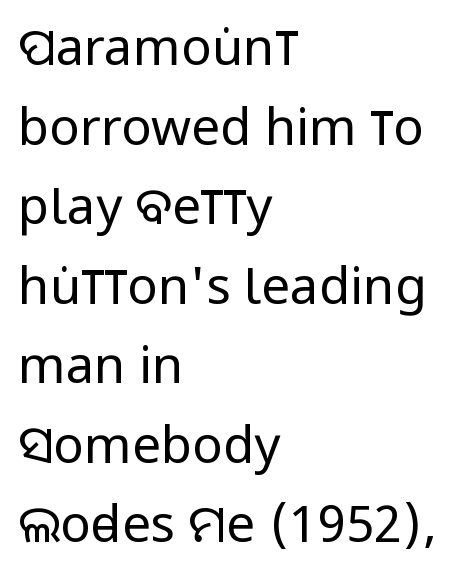
Q: Is the text bold? A: No.
Q: Is the text italic (slanted)? A: No, it is upright.
Q: Is the typeface a serif or a sans-serif typeface? A: Sans-serif.
Q: Is the text underlined? A: No.
Q: How is the paragraph aligned? A: Left-aligned.
Q: Is the spacing between letters normal or unusually wide? A: Normal.
Q: Is the spacing between lines tight, normal or loose? A: Normal.
Q: Width (condensed, normal, or wide)? A: Condensed.
Q: Stroke contrast? A: Low.
Q: x-height? A: Large.
Q: Monospaced? A: No.
